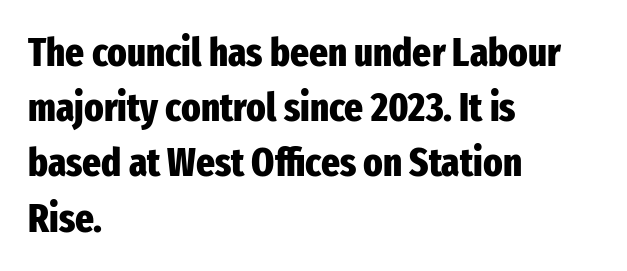
No word sits above an underline. Compared with typical paragraphs, the rows here are spaced about the same. When letters stand straight like this, we call the style roman or upright. The passage shown has conventional tracking throughout.
